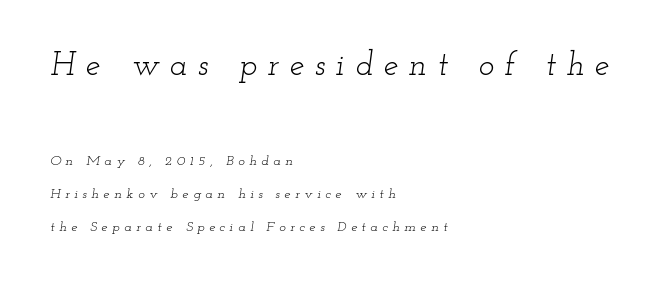
{"serif": "yes", "italic": "yes", "lean": "right", "slant_degrees": 12, "bold": "no", "weight": "light", "width": "wide", "stroke_contrast": "low", "x_height": "small", "monospaced": "no", "underline": "no", "align": "left", "line_spacing": "loose", "line_spacing_ratio": 2.36, "letter_spacing": "wide", "letter_spacing_em": 0.32, "larger_block": "first", "size_ratio": 2.36, "glyph_px": 33}
